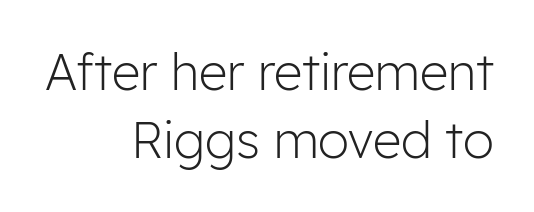
The image shows 50 px light sans-serif type, upright; set right-aligned, normal line spacing (1.37x), normal letter spacing, not underlined; low stroke contrast and a medium x-height.
